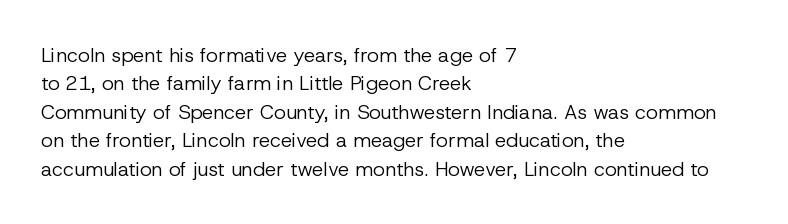
Glyph-to-glyph distance matches everyday printed text. One glance says typical: line gaps are just what's usual. A bare baseline throughout the passage. Does the lettering tilt? It doesn't — this is upright.
